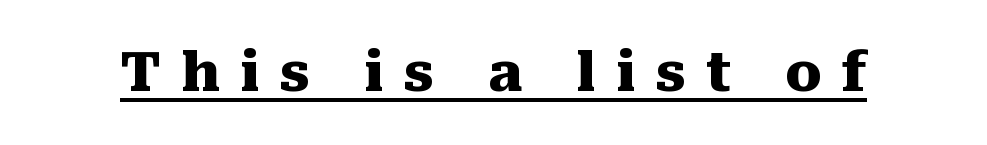
{"serif": "yes", "italic": "no", "bold": "yes", "weight": "heavy", "width": "normal", "stroke_contrast": "medium", "x_height": "medium", "monospaced": "no", "underline": "yes", "letter_spacing": "wide", "letter_spacing_em": 0.37, "glyph_px": 54}
